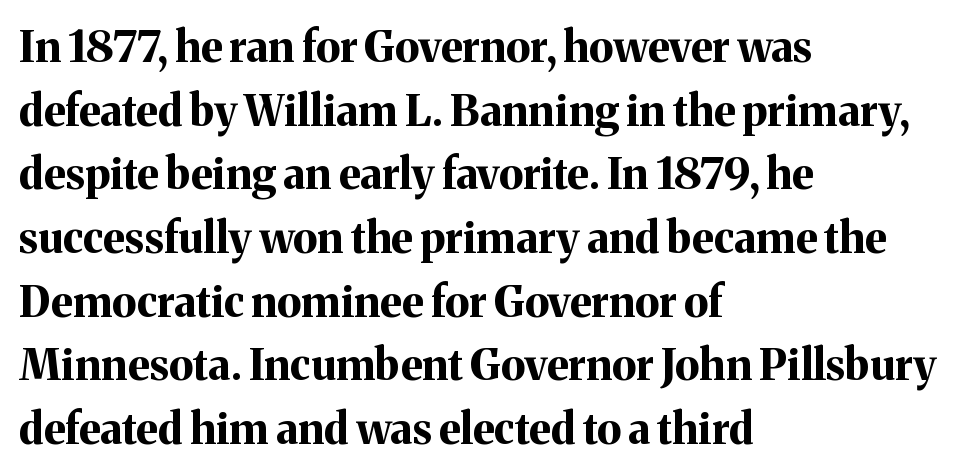
Q: Is the text bold? A: Yes.
Q: Is the text italic (slanted)? A: No, it is upright.
Q: Is the typeface a serif or a sans-serif typeface? A: Serif.
Q: Is the text underlined? A: No.
Q: How is the paragraph aligned? A: Left-aligned.
Q: Is the spacing between letters normal or unusually wide? A: Normal.
Q: Is the spacing between lines tight, normal or loose? A: Normal.
Q: Width (condensed, normal, or wide)? A: Normal.
Q: Stroke contrast? A: Medium.
Q: x-height? A: Medium.
Q: Monospaced? A: No.
